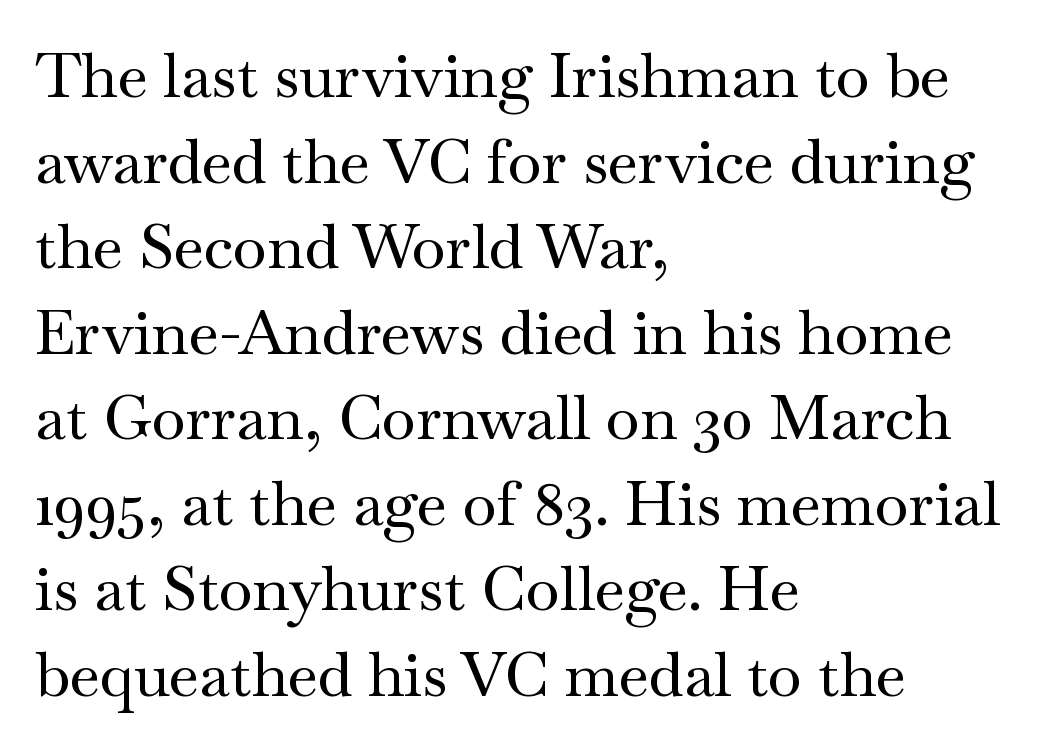
The image shows 62 px wide serif type, upright; set left-aligned, normal line spacing (1.38x), normal letter spacing, not underlined; medium stroke contrast and a small x-height.
